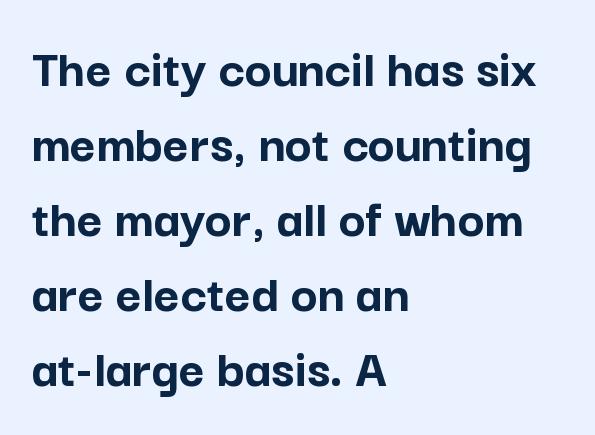
{"serif": "no", "italic": "no", "bold": "yes", "weight": "semibold", "width": "normal", "stroke_contrast": "low", "x_height": "medium", "monospaced": "no", "underline": "no", "align": "left", "line_spacing": "normal", "line_spacing_ratio": 1.34, "letter_spacing": "normal", "letter_spacing_em": 0.0, "glyph_px": 56}
